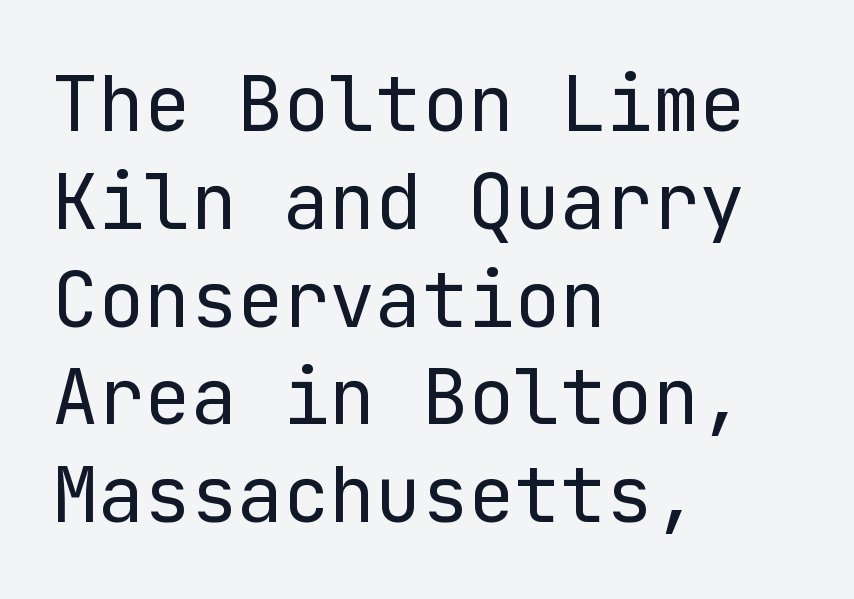
Stroke thickness stays within the range of a standard reading face or lighter. Observe the ordinary spacing: letters are neighbours, not strangers. Does the type have serifs? No, each stem ends abruptly. The area under the type is left untouched. Leading matches the norm, producing a regular column. Left-aligned paragraph, ragged on the right.
